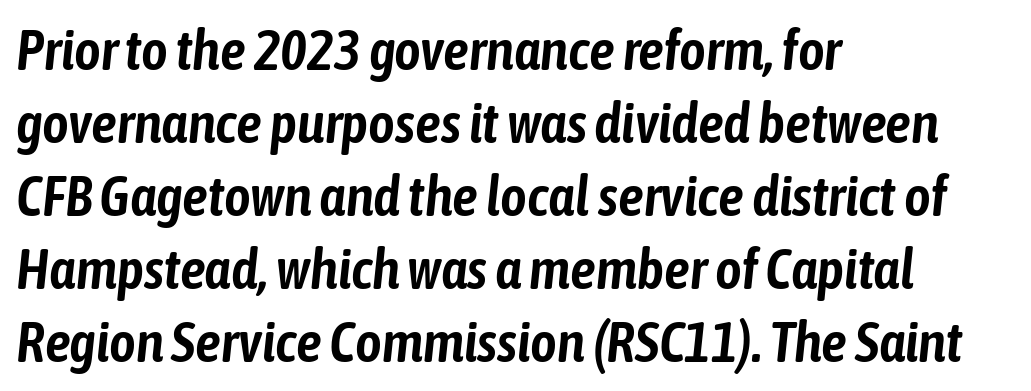
Q: Is the text italic (slanted)? A: Yes, it leans right by about 6 degrees.
Q: Is the text underlined? A: No.
Q: How is the paragraph aligned? A: Left-aligned.
Q: Is the spacing between letters normal or unusually wide? A: Normal.
Q: Is the spacing between lines tight, normal or loose? A: Normal.
Q: Width (condensed, normal, or wide)? A: Condensed.
Q: Stroke contrast? A: Low.
Q: x-height? A: Medium.
Q: Monospaced? A: No.
